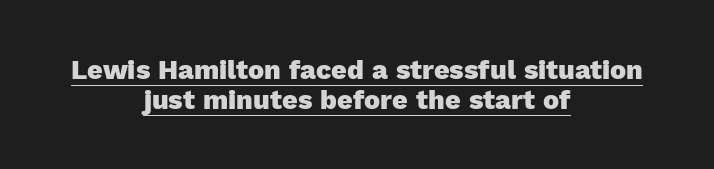
Q: Is the text bold? A: Yes.
Q: Is the text italic (slanted)? A: No, it is upright.
Q: Is the text underlined? A: Yes.
Q: How is the paragraph aligned? A: Centered.
Q: Is the spacing between letters normal or unusually wide? A: Normal.
Q: Is the spacing between lines tight, normal or loose? A: Tight.
